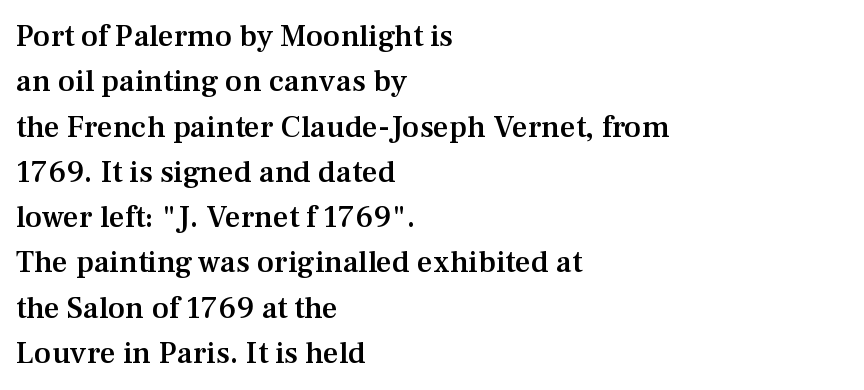
The image shows 31 px semibold serif type, upright; set left-aligned, normal line spacing (1.46x), normal letter spacing, not underlined; medium stroke contrast and a medium x-height.
